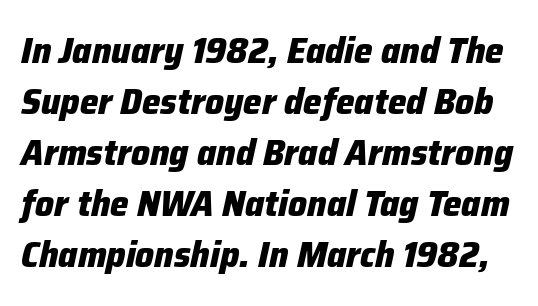
Q: Is the text bold? A: Yes.
Q: Is the text italic (slanted)? A: Yes, it leans right by about 12 degrees.
Q: Is the text underlined? A: No.
Q: Is the spacing between letters normal or unusually wide? A: Normal.
Q: Is the spacing between lines tight, normal or loose? A: Normal.
Q: Width (condensed, normal, or wide)? A: Normal.
Q: Stroke contrast? A: Low.
Q: x-height? A: Medium.
Q: Monospaced? A: No.
